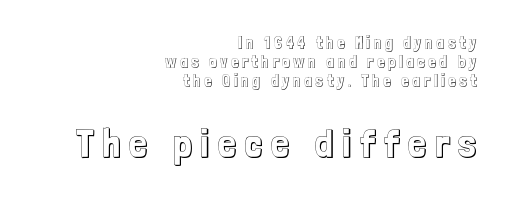
{"italic": "no", "width": "condensed", "x_height": "medium", "monospaced": "no", "underline": "no", "align": "right", "line_spacing_ratio": 1.19, "letter_spacing": "wide", "letter_spacing_em": 0.24, "larger_block": "second", "size_ratio": 2.44, "glyph_px": 39}
